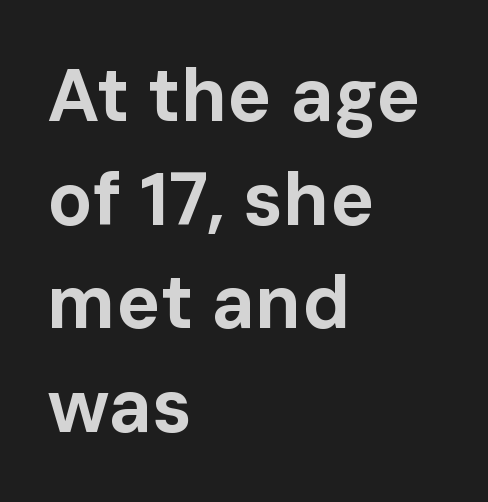
{"serif": "no", "italic": "no", "bold": "yes", "weight": "bold", "width": "normal", "stroke_contrast": "low", "x_height": "medium", "monospaced": "no", "underline": "no", "align": "left", "line_spacing": "normal", "line_spacing_ratio": 1.4, "letter_spacing": "normal", "letter_spacing_em": 0.0, "glyph_px": 74}
